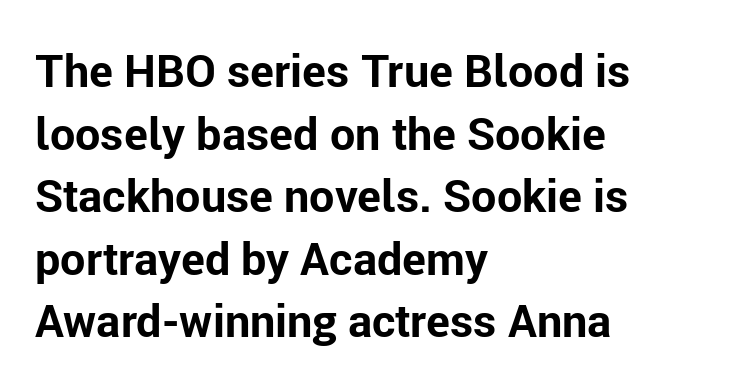
Q: Is the text bold? A: Yes.
Q: Is the text italic (slanted)? A: No, it is upright.
Q: Is the typeface a serif or a sans-serif typeface? A: Sans-serif.
Q: Is the text underlined? A: No.
Q: How is the paragraph aligned? A: Left-aligned.
Q: Is the spacing between letters normal or unusually wide? A: Normal.
Q: Is the spacing between lines tight, normal or loose? A: Normal.
Q: Width (condensed, normal, or wide)? A: Normal.
Q: Stroke contrast? A: Low.
Q: x-height? A: Medium.
Q: Monospaced? A: No.
